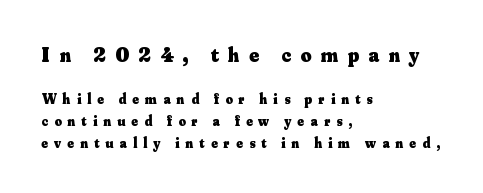
The image shows 21 px bold type, upright; set left-aligned, normal line spacing (1.55x), unusually wide letter spacing (+0.44 em), not underlined; the first (top) block is 1.5x larger.
